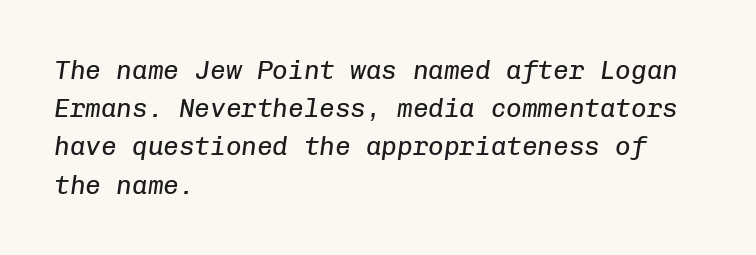
{"italic": "yes", "lean": "right", "slant_degrees": 8, "bold": "no", "underline": "no", "align": "left", "line_spacing": "normal", "line_spacing_ratio": 1.47, "letter_spacing": "normal", "letter_spacing_em": 0.0, "glyph_px": 26}
